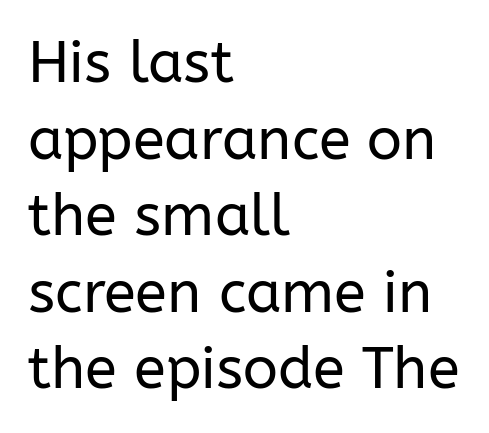
Check the space under the baseline: it is left empty. Evenly set lines give the paragraph a standard silhouette. These lines are rendered in a variable-pitch font. Caption: face not bold, strokes unweighted. Classification — sans serif.
